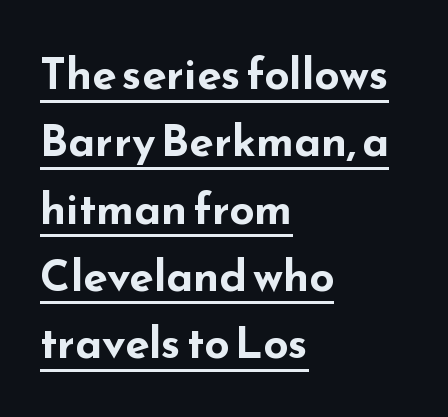
Q: Is the text bold? A: Yes.
Q: Is the text italic (slanted)? A: No, it is upright.
Q: Is the typeface a serif or a sans-serif typeface? A: Sans-serif.
Q: Is the text underlined? A: Yes.
Q: How is the paragraph aligned? A: Left-aligned.
Q: Is the spacing between letters normal or unusually wide? A: Normal.
Q: Is the spacing between lines tight, normal or loose? A: Normal.
Q: Width (condensed, normal, or wide)? A: Wide.
Q: Stroke contrast? A: Low.
Q: x-height? A: Small.
Q: Monospaced? A: No.
